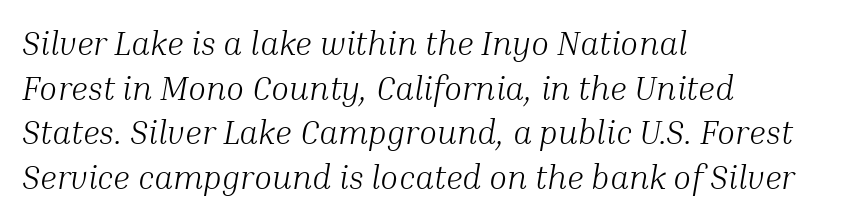
The image shows 33 px light serif type, italic (leaning right); set left-aligned, normal line spacing (1.35x), normal letter spacing, not underlined; medium stroke contrast and a medium x-height.
